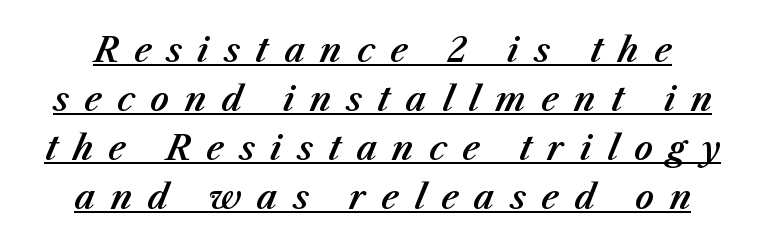
Spacing verdict: proportional, widths tailored to each character. Rows of type keep a routine distance in the vertical direction. Emphasis is given by a line drawn under the lettering. Caption: expanded tracking, letters set apart. A typesetter would mark this as italic.
